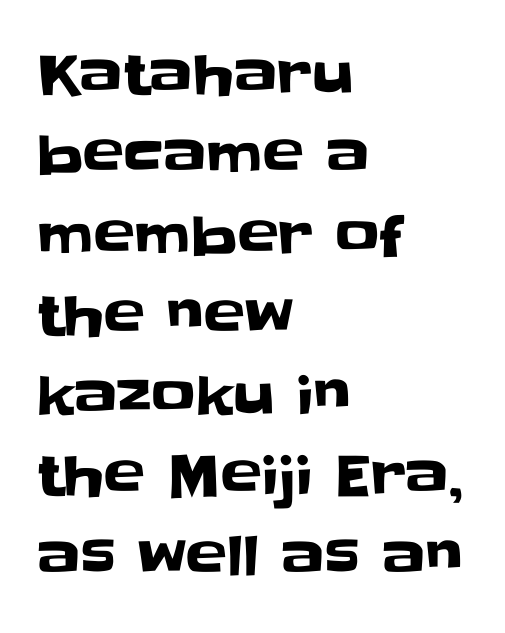
This sample keeps an unexceptional amount of space between lines. The axis of the letterforms is exactly vertical. Does extra space separate the letters? No, they use regular spacing. Short and long lines alike share a common starting point at left. Type style note: lacks serifs. Do the characters align in a grid? No, the font is proportional.
